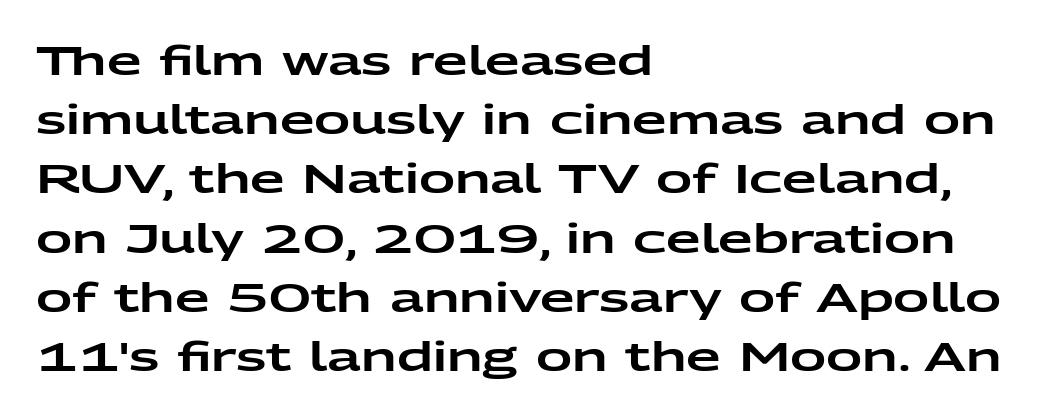
The rendering uses a moderate line-height, typical for paragraphs. Designer's note — italics off, roman on. Characters follow at the spacing the type designer built in. These lines are set flush left with a ragged right edge. This rendering features lettering with no underline. The type family on display is of the sans-serif kind.
